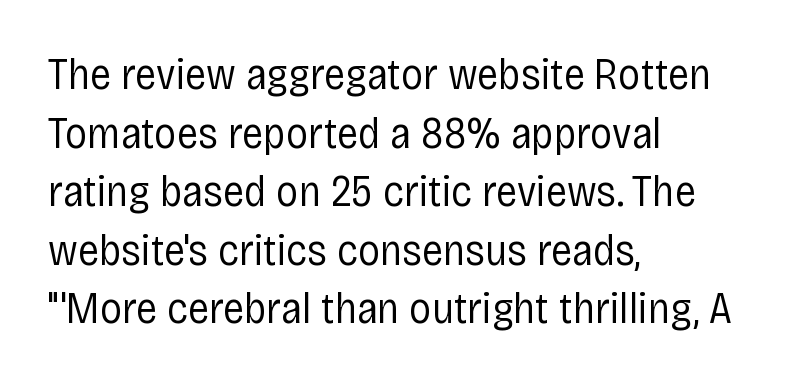
Bold? No — there's no thickening of the strokes. A typesetter would call this proportional, since set widths differ per character. Clear beneath every line of the passage. The text block is weighted toward the left margin, trailing off unevenly rightward. The gaps between neighbouring characters are ordinary and unremarkable. The font's upright variant was chosen for this text.
